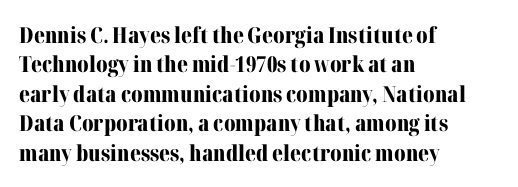
{"italic": "no", "bold": "yes", "underline": "no", "align": "left", "line_spacing": "normal", "line_spacing_ratio": 1.34, "letter_spacing": "normal", "letter_spacing_em": 0.0, "glyph_px": 22}
